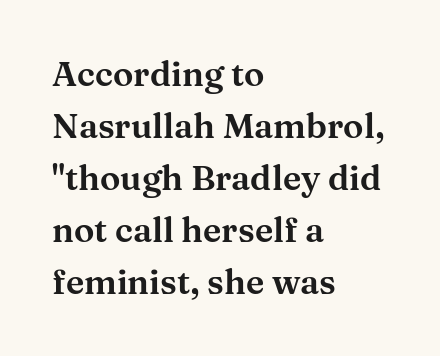
The image shows 34 px wide serif type, upright; set left-aligned, normal line spacing (1.53x), normal letter spacing, not underlined; medium stroke contrast and a medium x-height.
